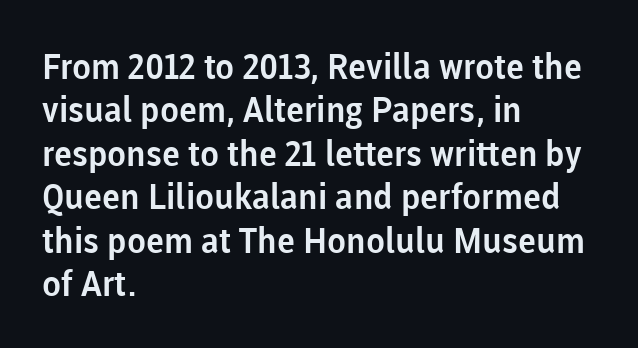
The image shows 35 px sans-serif type, upright; set left-aligned, line spacing 1.24x, normal letter spacing, not underlined; low stroke contrast and a medium x-height.
